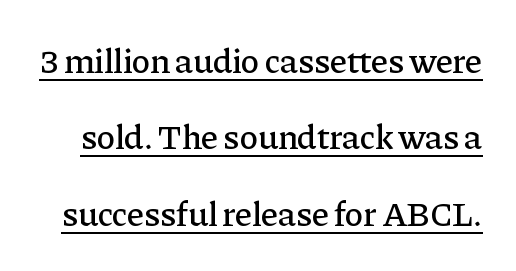
The image shows 35 px serif type, upright; set loose line spacing (2.18x), normal letter spacing, underlined; low stroke contrast and a medium x-height.
